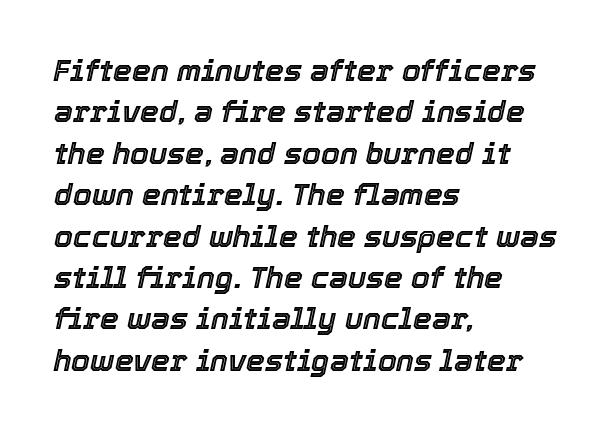
Looks like regular typesetting: each glyph gets only the width it needs. These lines keep a tight, regular rhythm from letter to letter. Compared with a centered layout, this one pins lines to the left instead. Italic? Definitely — the glyphs are oblique.
